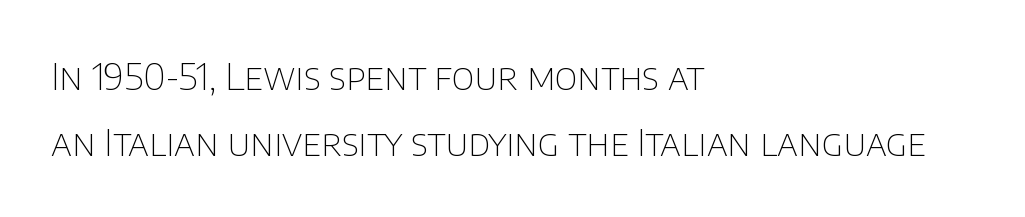
The image shows 37 px thin sans-serif type, upright; set left-aligned, line spacing 1.79x, normal letter spacing, not underlined; low stroke contrast and a large x-height.
